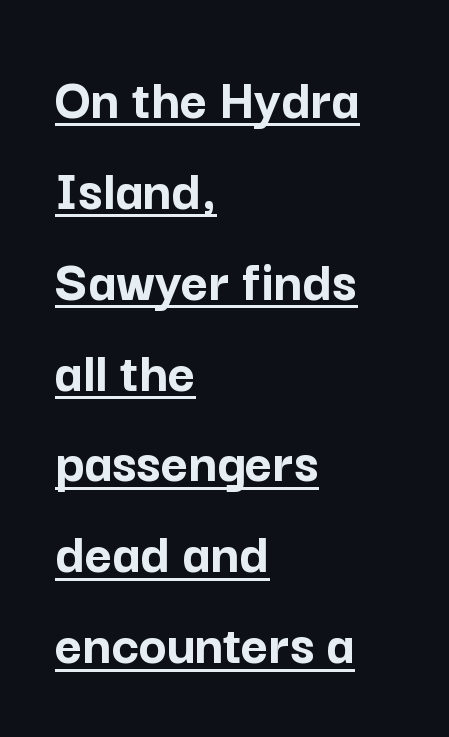
Italic? Not at all — the glyphs are vertical. Check the space under the baseline: a stroke is drawn there. The face used here is proportionally spaced, like ordinary book or web type. One glance says typical: line gaps are just what's usual. Reading down the block, your eye returns to a fixed left position each line. Notice how thick the strokes are: this is what a full bold looks like.
